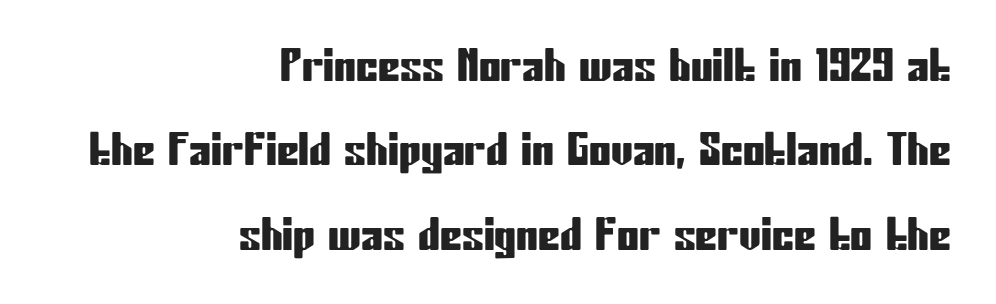
The image shows 44 px condensed sans-serif type, upright; set right-aligned, loose line spacing (1.92x), normal letter spacing, not underlined; low stroke contrast and a medium x-height.
